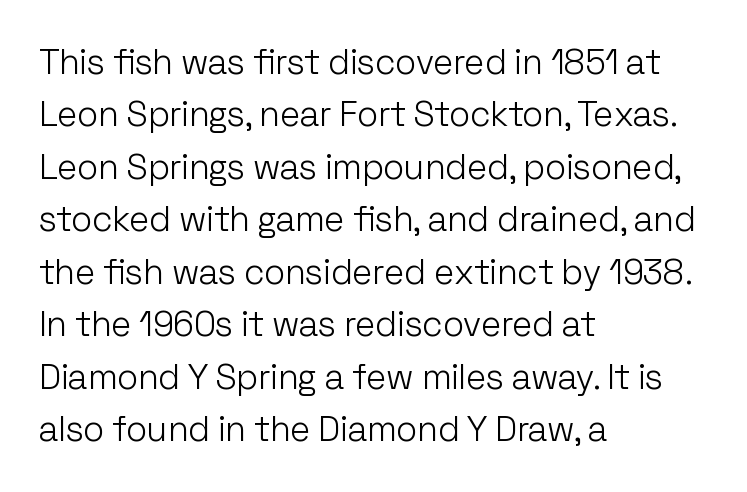
Q: Is the text bold? A: No.
Q: Is the text italic (slanted)? A: No, it is upright.
Q: Is the typeface a serif or a sans-serif typeface? A: Sans-serif.
Q: Is the text underlined? A: No.
Q: How is the paragraph aligned? A: Left-aligned.
Q: Is the spacing between letters normal or unusually wide? A: Normal.
Q: Is the spacing between lines tight, normal or loose? A: Normal.
Q: Width (condensed, normal, or wide)? A: Normal.
Q: Stroke contrast? A: Low.
Q: x-height? A: Medium.
Q: Monospaced? A: No.
